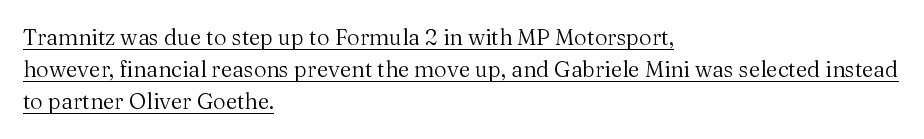
{"italic": "no", "bold": "no", "underline": "yes", "align": "left", "line_spacing": "normal", "line_spacing_ratio": 1.46, "letter_spacing": "normal", "letter_spacing_em": 0.0, "glyph_px": 22}
